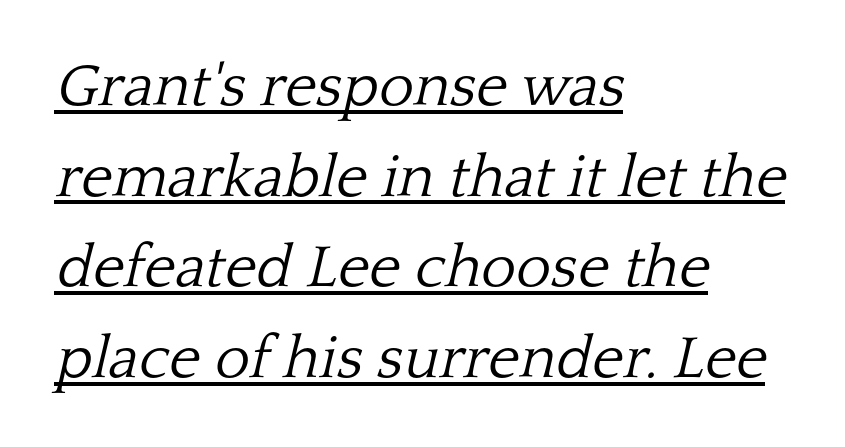
Does the lettering tilt? It does — this is italic. A student would call this left alignment; a typographer would say flush left, rag right. Students, observe: this is what conventionally led text looks like. A rule runs beneath these lines of type. Counters stay open thanks to moderate or lighter strokes.
